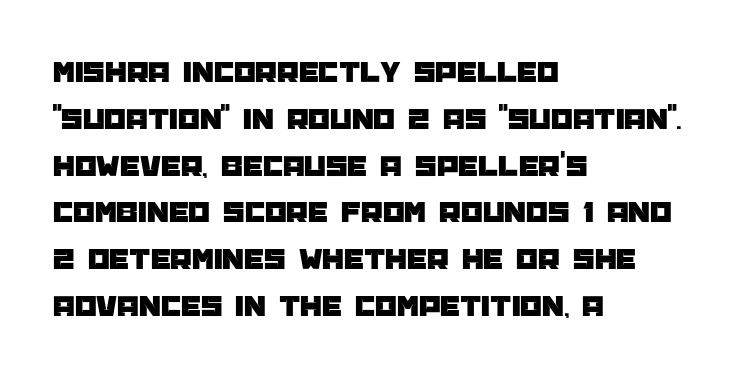
The image shows 31 px sans-serif type, upright; set left-aligned, normal line spacing (1.51x), normal letter spacing, not underlined; low stroke contrast and a large x-height.
